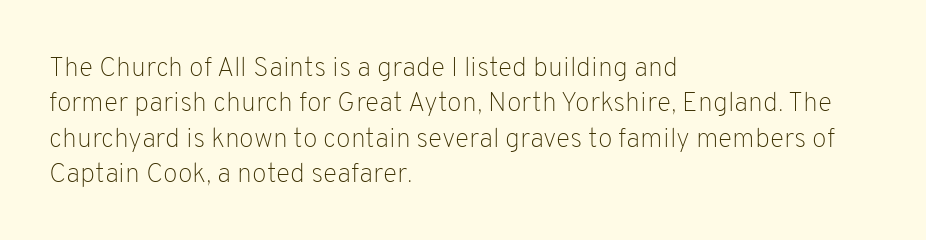
The image shows 27 px text type, upright; set left-aligned, normal line spacing (1.31x), normal letter spacing, not underlined.
